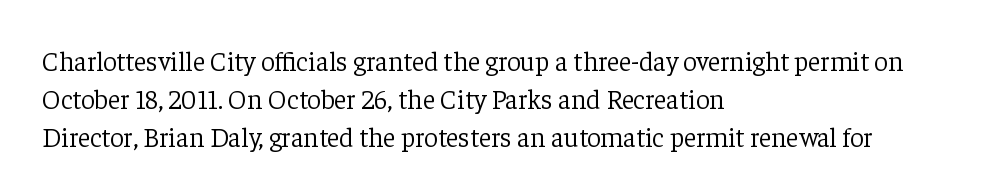
Q: Is the text bold? A: No.
Q: Is the text italic (slanted)? A: No, it is upright.
Q: Is the text underlined? A: No.
Q: How is the paragraph aligned? A: Left-aligned.
Q: Is the spacing between letters normal or unusually wide? A: Normal.
Q: Is the spacing between lines tight, normal or loose? A: Normal.
